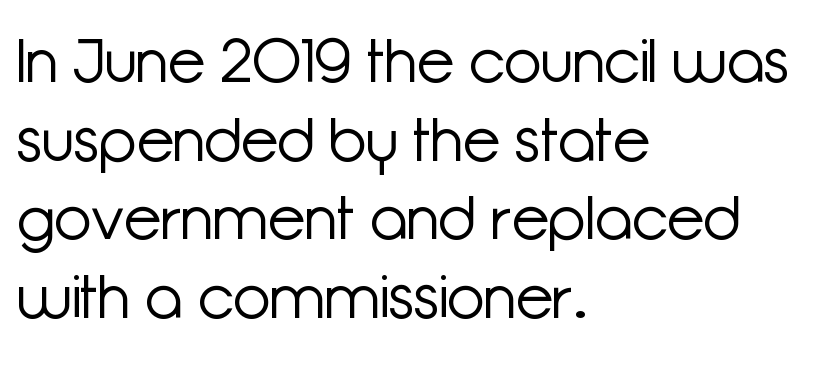
Compared with typical body copy, the letter spacing here is the same. Think of a printed novel: that variable character pitch is what you see here. Check the space under the baseline: it is left empty. Evenly set lines give the paragraph a standard silhouette. A typesetter would label this face a sans.
